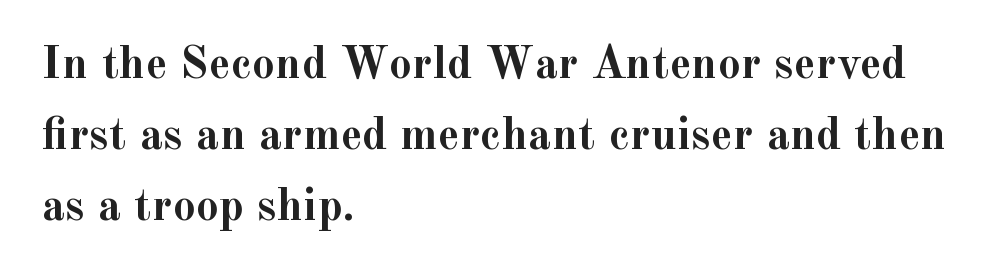
{"serif": "yes", "italic": "no", "bold": "yes", "weight": "semibold", "width": "normal", "x_height": "small", "monospaced": "no", "underline": "no", "align": "left", "line_spacing": "normal", "line_spacing_ratio": 1.54, "letter_spacing": "normal", "letter_spacing_em": 0.0, "glyph_px": 46}
